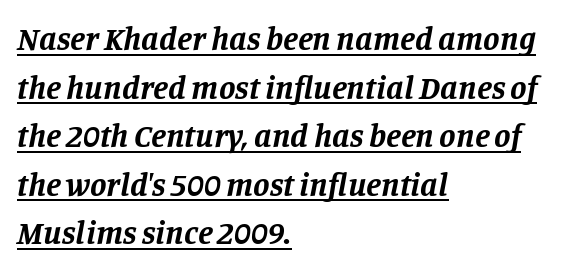
The image shows 33 px bold serif type, italic (leaning right); set left-aligned, normal line spacing (1.47x), normal letter spacing, underlined; low stroke contrast and a large x-height.
